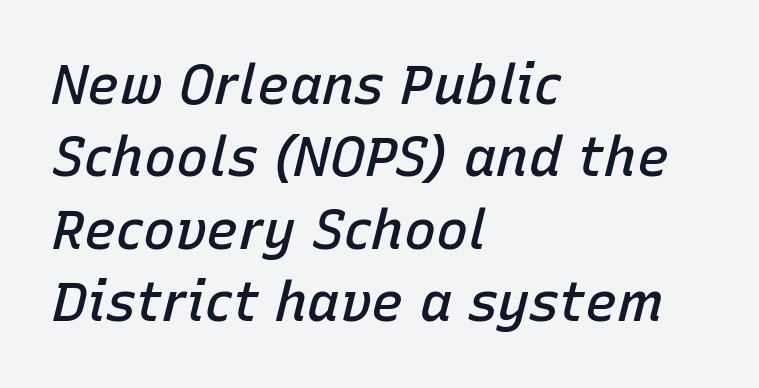
{"italic": "yes", "lean": "right", "slant_degrees": 15, "bold": "semi", "weight": "semibold", "width": "normal", "stroke_contrast": "low", "x_height": "medium", "monospaced": "no", "underline": "no", "align": "left", "line_spacing": "normal", "line_spacing_ratio": 1.34, "letter_spacing": "normal", "letter_spacing_em": 0.0, "glyph_px": 54}
